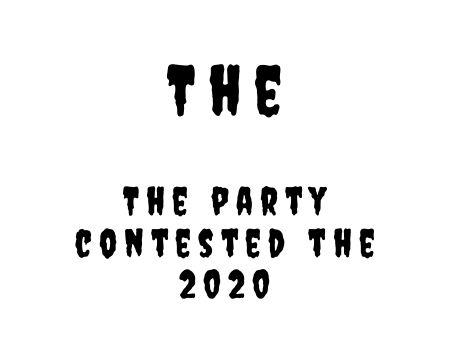
{"serif": "no", "italic": "no", "width": "condensed", "stroke_contrast": "low", "x_height": "large", "monospaced": "no", "underline": "no", "align": "center", "line_spacing": "tight", "line_spacing_ratio": 1.06, "larger_block": "first", "size_ratio": 1.77, "glyph_px": 69}
